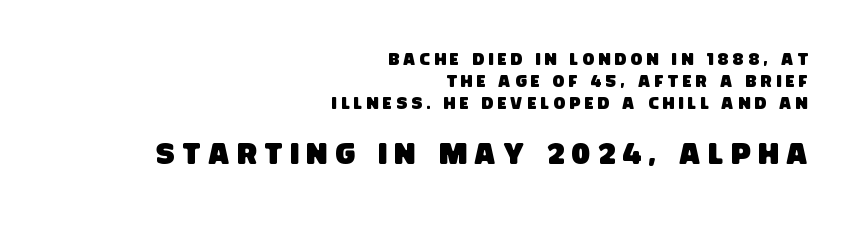
The image shows 30 px condensed sans-serif type; set right-aligned, normal line spacing (1.28x), unusually wide letter spacing (+0.26 em), not underlined; the second (bottom) block is 1.76x larger; low stroke contrast and a large x-height.
